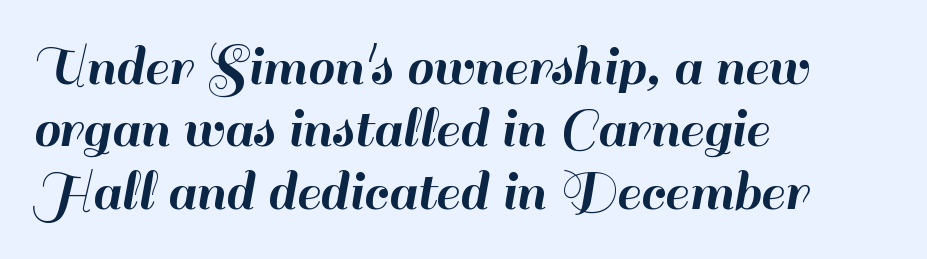
The image shows 60 px sans-serif type; set left-aligned, tight line spacing (1.04x), normal letter spacing, not underlined; high stroke contrast and a small x-height.
